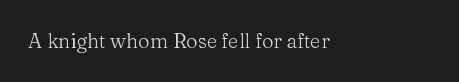
The image shows 20 px text type, upright; set left-aligned, normal letter spacing, not underlined.
